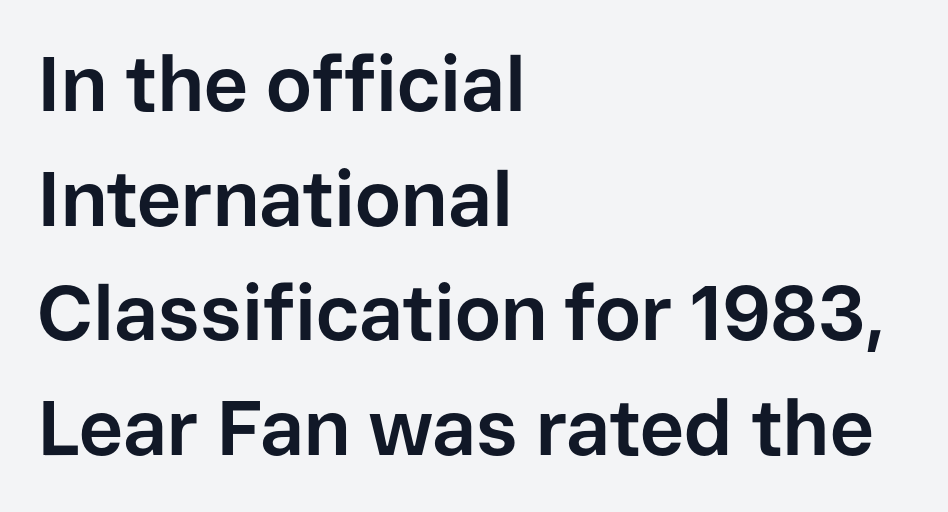
{"serif": "no", "italic": "no", "bold": "yes", "weight": "bold", "width": "normal", "stroke_contrast": "low", "x_height": "medium", "monospaced": "no", "underline": "no", "align": "left", "line_spacing": "normal", "line_spacing_ratio": 1.49, "letter_spacing": "normal", "letter_spacing_em": 0.0, "glyph_px": 77}
